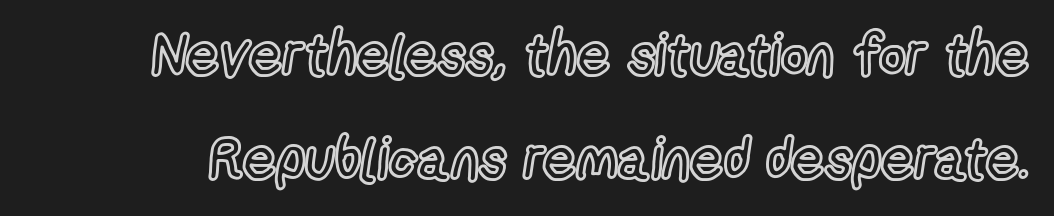
Lines of text with bare space underneath. These lines keep a tight, regular rhythm from letter to letter. Note the varied advance widths — an 'i' is clearly narrower than an 'm'.
